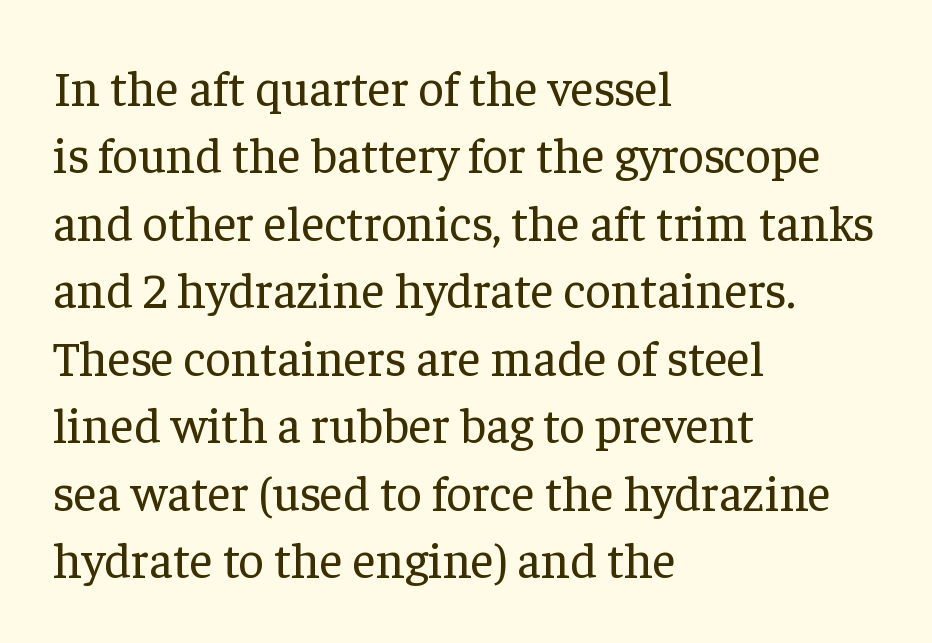
The image shows 50 px regular-weight serif type, upright; set left-aligned, normal line spacing (1.35x), normal letter spacing, not underlined; low stroke contrast and a medium x-height.
